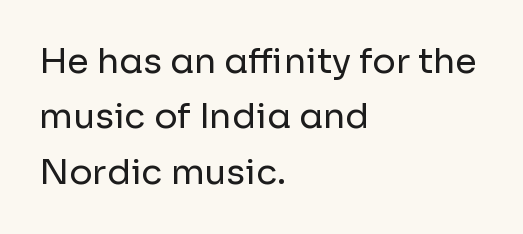
The letters stand straight up with perfectly vertical stems. A classic flush-left, rag-right setting is used for this passage. The passage shown is typed in a proportional face where columns would drift. Nothing sits at the stroke ends, so this counts as sans-serif. Decoration check: the copy has no underline.
